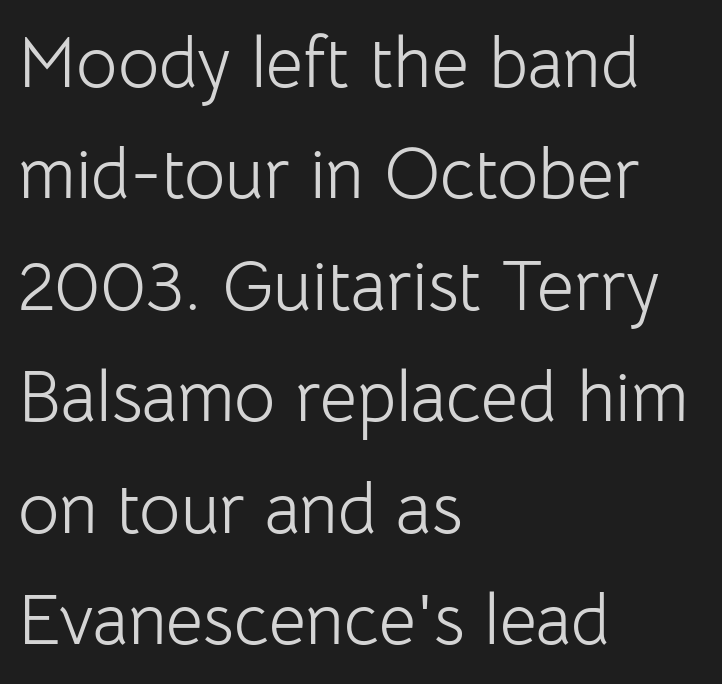
Q: Is the text bold? A: No.
Q: Is the text italic (slanted)? A: No, it is upright.
Q: Is the typeface a serif or a sans-serif typeface? A: Sans-serif.
Q: Is the text underlined? A: No.
Q: How is the paragraph aligned? A: Left-aligned.
Q: Is the spacing between letters normal or unusually wide? A: Normal.
Q: Is the spacing between lines tight, normal or loose? A: Normal.
Q: Width (condensed, normal, or wide)? A: Normal.
Q: Stroke contrast? A: Low.
Q: x-height? A: Medium.
Q: Monospaced? A: No.
